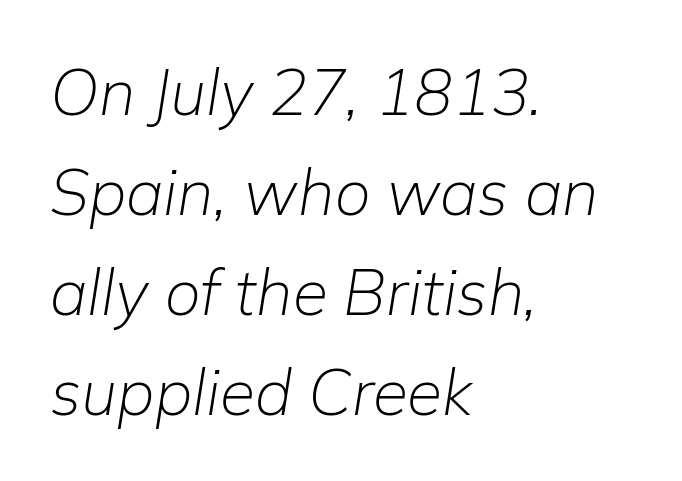
{"italic": "yes", "lean": "right", "slant_degrees": 9, "bold": "no", "weight": "light", "width": "normal", "stroke_contrast": "low", "x_height": "medium", "monospaced": "no", "underline": "no", "align": "left", "line_spacing": "normal", "line_spacing_ratio": 1.56, "letter_spacing": "normal", "letter_spacing_em": 0.0, "glyph_px": 64}
